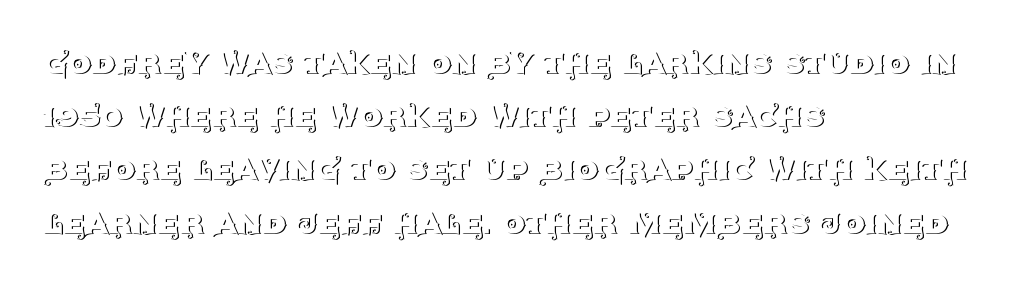
Q: Is the text bold? A: No.
Q: Is the text italic (slanted)? A: No, it is upright.
Q: Is the typeface a serif or a sans-serif typeface? A: Serif.
Q: Is the text underlined? A: No.
Q: How is the paragraph aligned? A: Left-aligned.
Q: Is the spacing between letters normal or unusually wide? A: Normal.
Q: Is the spacing between lines tight, normal or loose? A: Normal.
Q: Width (condensed, normal, or wide)? A: Normal.
Q: Stroke contrast? A: Medium.
Q: x-height? A: Large.
Q: Monospaced? A: No.
